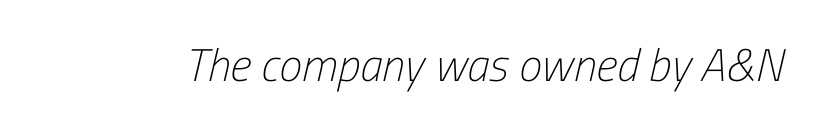
Q: Is the text bold? A: No.
Q: Is the typeface a serif or a sans-serif typeface? A: Sans-serif.
Q: Is the text underlined? A: No.
Q: Is the spacing between letters normal or unusually wide? A: Normal.
Q: Width (condensed, normal, or wide)? A: Condensed.
Q: Stroke contrast? A: Low.
Q: x-height? A: Medium.
Q: Monospaced? A: No.
